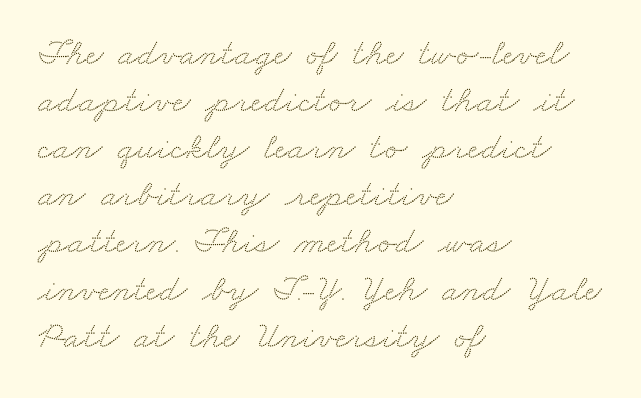
{"serif": "yes", "width": "wide", "stroke_contrast": "medium", "x_height": "small", "monospaced": "no", "underline": "no", "align": "left", "line_spacing_ratio": 1.24, "letter_spacing": "normal", "letter_spacing_em": 0.0, "glyph_px": 38}
